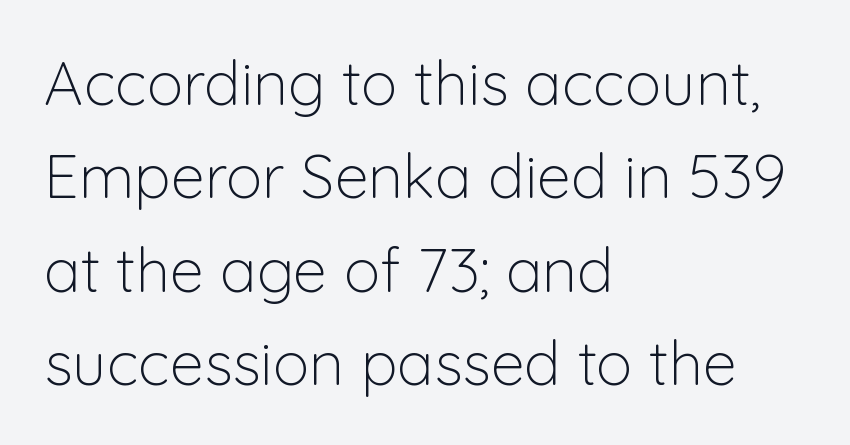
{"serif": "no", "italic": "no", "bold": "no", "weight": "light", "width": "normal", "stroke_contrast": "low", "x_height": "medium", "monospaced": "no", "underline": "no", "align": "left", "line_spacing": "normal", "line_spacing_ratio": 1.53, "letter_spacing": "normal", "letter_spacing_em": 0.0, "glyph_px": 61}
